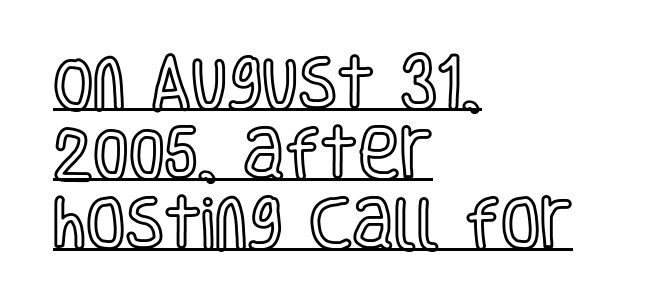
{"italic": "no", "width": "condensed", "x_height": "large", "monospaced": "no", "underline": "yes", "align": "left", "line_spacing_ratio": 1.23, "letter_spacing": "normal", "letter_spacing_em": 0.0, "glyph_px": 57}
